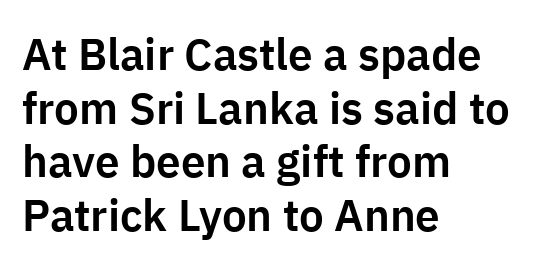
The image shows 44 px sans-serif type, upright; set left-aligned, line spacing 1.22x, normal letter spacing, not underlined; low stroke contrast and a medium x-height.
